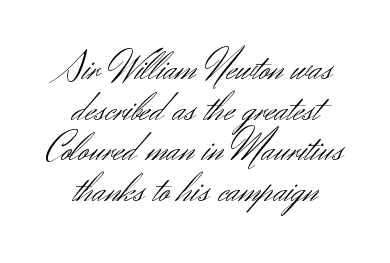
A student would call this center alignment; a typographer would say set centered. A typesetter would call this leading minimal, almost set solid. In terms of letterform style, serifs are entirely absent. Proportional: the letters do not fall into vertical columns.
